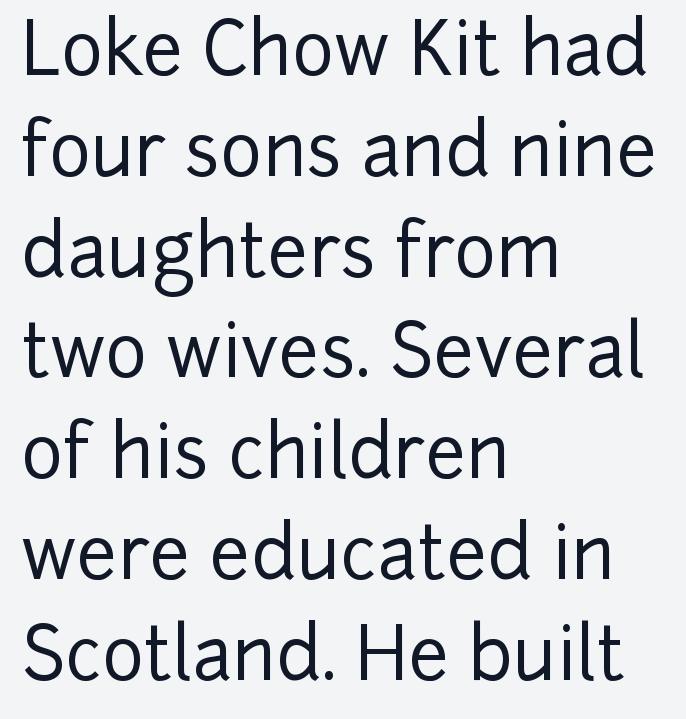
The image shows 72 px sans-serif type, upright; set left-aligned, normal line spacing (1.4x), normal letter spacing, not underlined; low stroke contrast and a medium x-height.
